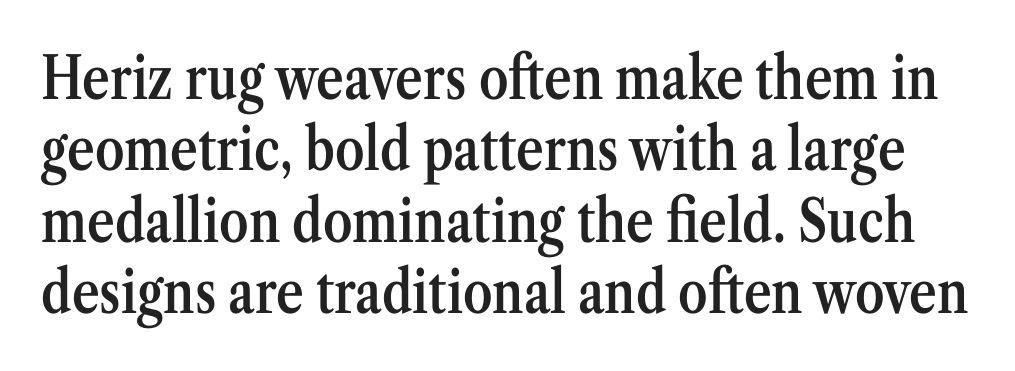
Q: Is the text bold? A: Semi-bold.
Q: Is the text italic (slanted)? A: No, it is upright.
Q: Is the typeface a serif or a sans-serif typeface? A: Serif.
Q: Is the text underlined? A: No.
Q: Is the spacing between letters normal or unusually wide? A: Normal.
Q: Width (condensed, normal, or wide)? A: Condensed.
Q: Stroke contrast? A: Medium.
Q: x-height? A: Medium.
Q: Monospaced? A: No.
